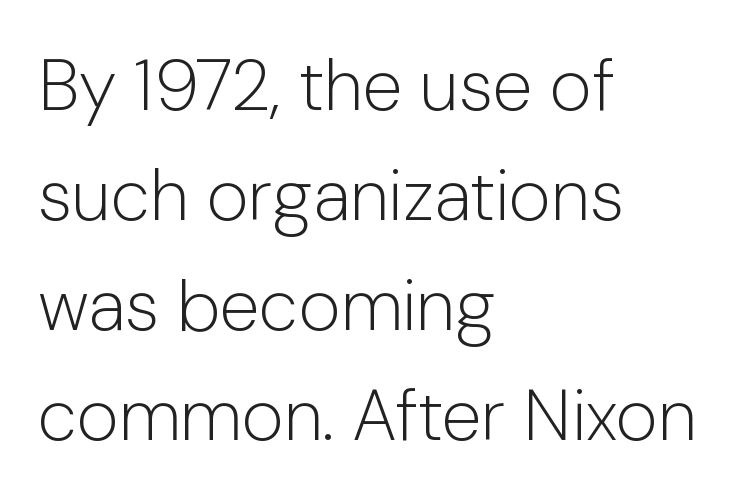
{"serif": "no", "italic": "no", "bold": "no", "weight": "light", "width": "normal", "stroke_contrast": "low", "x_height": "medium", "monospaced": "no", "underline": "no", "align": "left", "line_spacing": "normal", "line_spacing_ratio": 1.53, "letter_spacing": "normal", "letter_spacing_em": 0.0, "glyph_px": 72}
